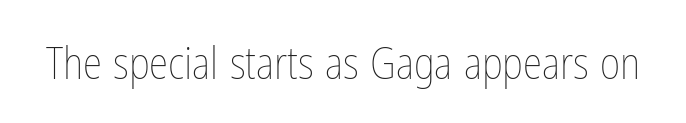
Q: Is the text bold? A: No.
Q: Is the text italic (slanted)? A: No, it is upright.
Q: Is the text underlined? A: No.
Q: Is the spacing between letters normal or unusually wide? A: Normal.
Q: Width (condensed, normal, or wide)? A: Condensed.
Q: Stroke contrast? A: Low.
Q: x-height? A: Medium.
Q: Monospaced? A: No.
